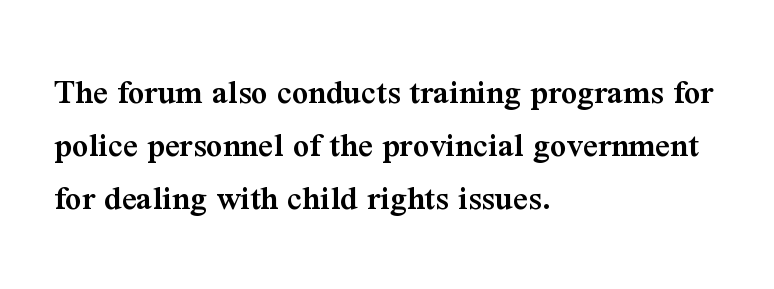
{"serif": "yes", "italic": "no", "bold": "semi", "weight": "semibold", "width": "normal", "stroke_contrast": "medium", "x_height": "medium", "monospaced": "no", "underline": "no", "align": "left", "line_spacing": "normal", "line_spacing_ratio": 1.47, "letter_spacing": "normal", "letter_spacing_em": 0.0, "glyph_px": 36}
